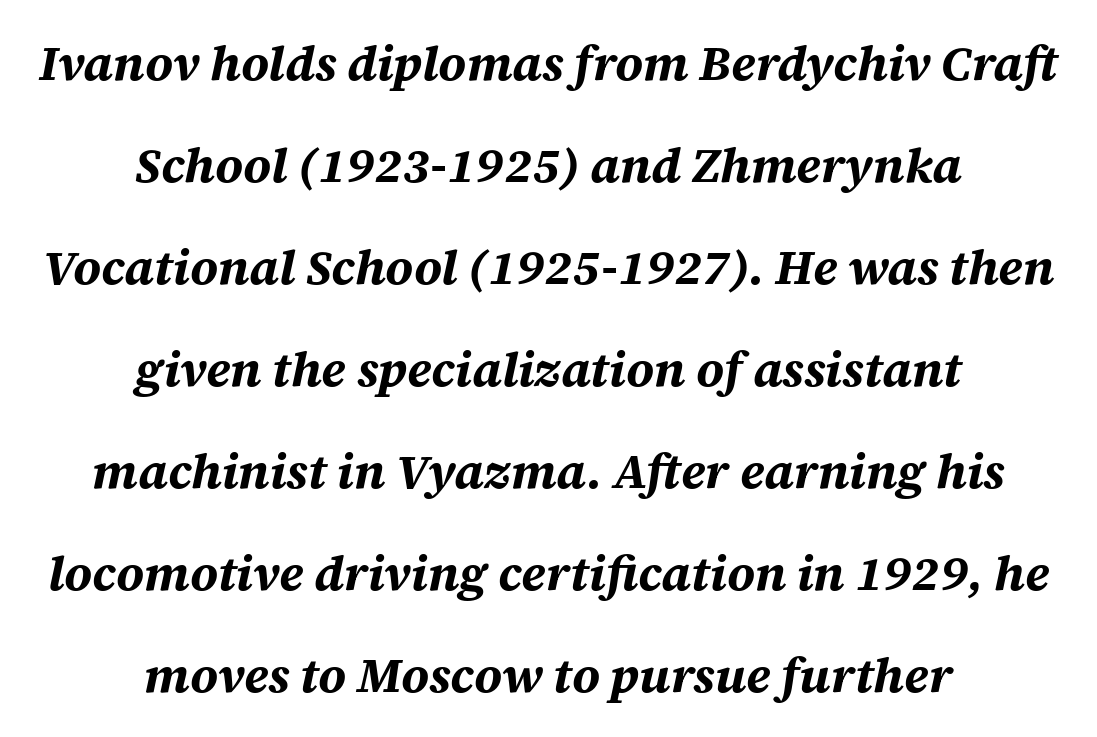
{"italic": "yes", "lean": "right", "slant_degrees": 12, "bold": "yes", "weight": "bold", "width": "normal", "stroke_contrast": "medium", "x_height": "large", "monospaced": "no", "underline": "no", "align": "center", "line_spacing": "loose", "line_spacing_ratio": 2.08, "letter_spacing": "normal", "letter_spacing_em": 0.0, "glyph_px": 49}
